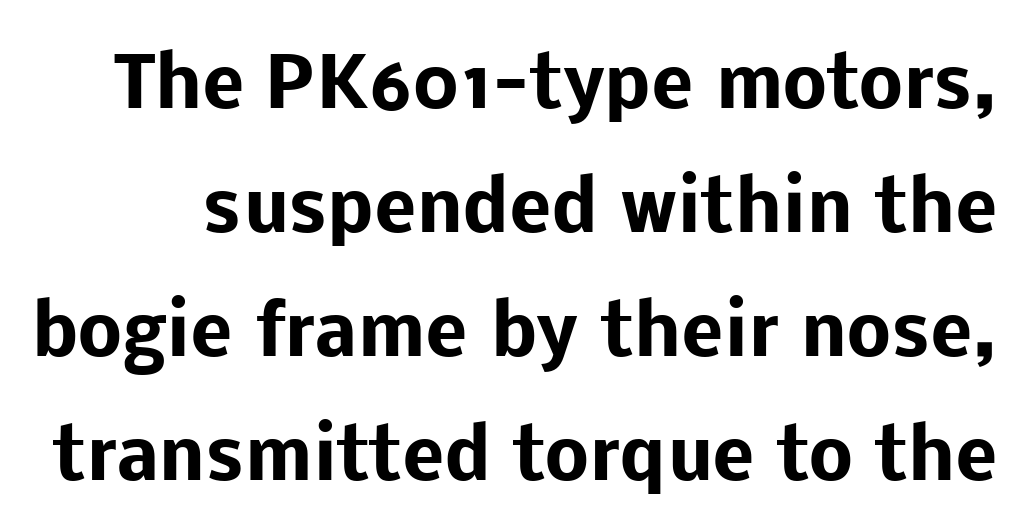
Nobody drew a line under any word here. Students, note that the glyphs here touch the page at normal intervals. The font family rendered here belongs to the sans-serif group. Every character sits straight up, as roman type does. How heavy is the stroke? Heavy — this is a bold.
